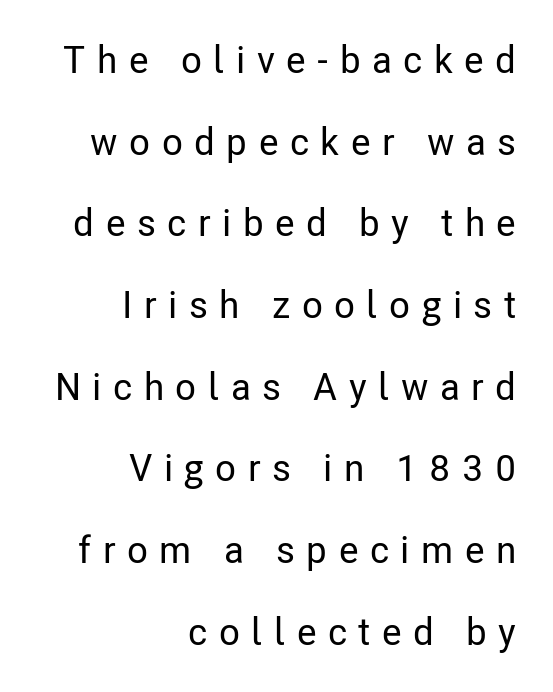
Check under the words: just untouched page. Leading is clearly above the norm, producing a sparse column. Are there feet on the stems? There aren't — it's a sans. Spacing verdict: proportional, widths tailored to each character.
